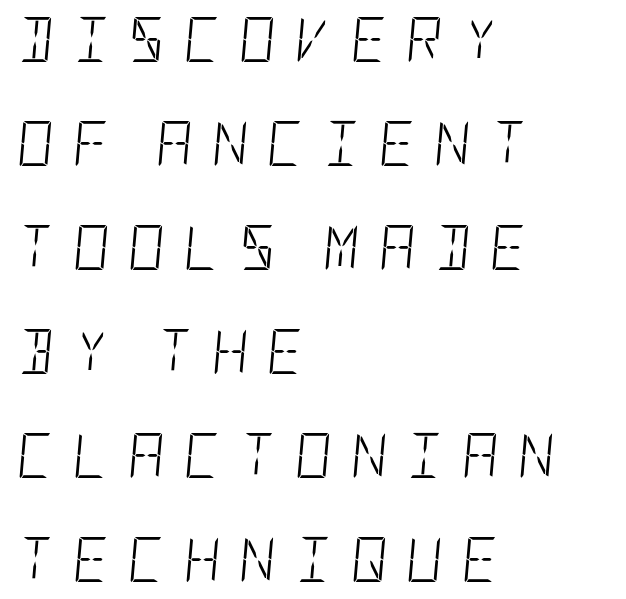
The image shows 45 px light, condensed type, italic (leaning right); set left-aligned, loose line spacing (2.31x), unusually wide letter spacing (+0.42 em), not underlined; low stroke contrast and a large x-height.
